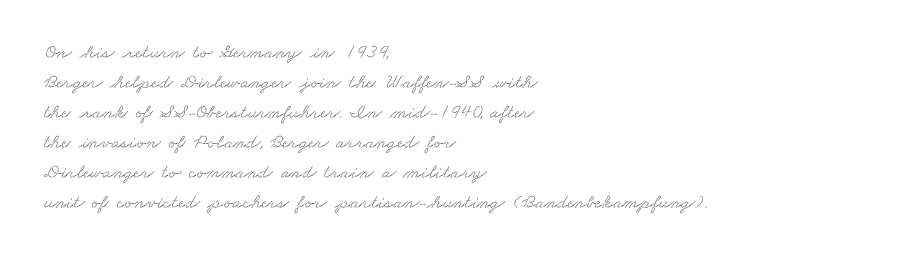
{"underline": "no", "align": "left", "line_spacing": "normal", "line_spacing_ratio": 1.5, "letter_spacing": "normal", "letter_spacing_em": 0.0, "glyph_px": 20}
